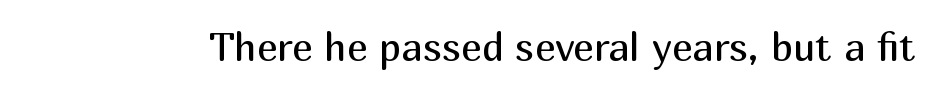
Think of a printed novel: that variable character pitch is what you see here. You can tell it's not italic because the verticals are truly vertical. The passage shown is not underscored anywhere. Stems and bowls with no extra thickness — not bold.
